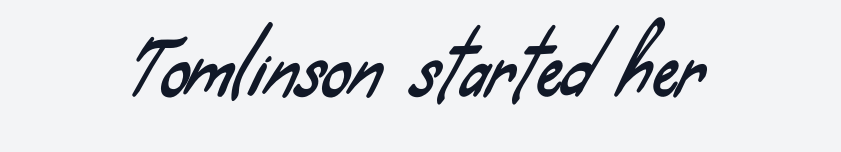
The image shows 71 px condensed sans-serif type; set normal letter spacing, not underlined; low stroke contrast and a small x-height.
